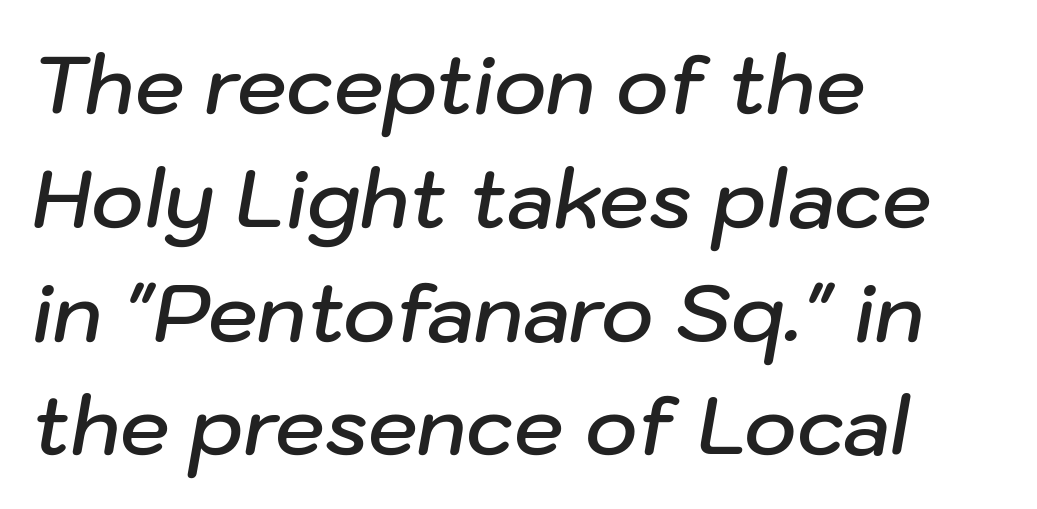
The image shows 79 px semibold type, italic (leaning right); set left-aligned, normal line spacing (1.44x), normal letter spacing, not underlined; low stroke contrast and a medium x-height.
